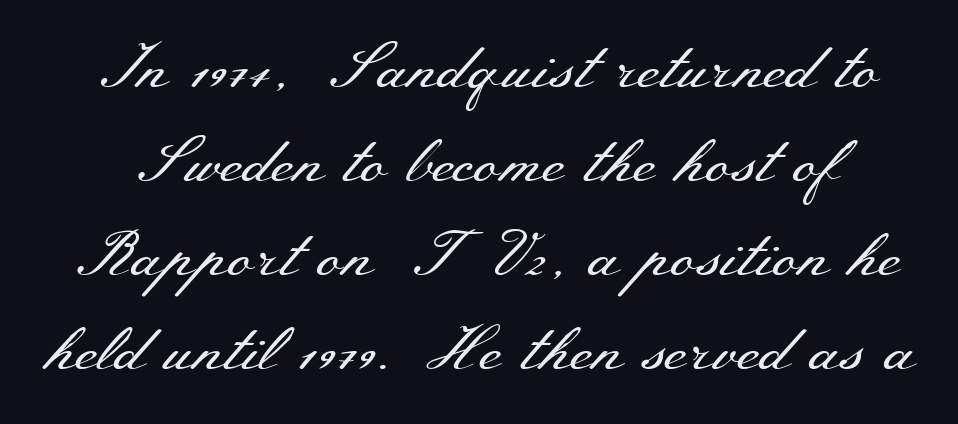
The face used here is proportionally spaced, like ordinary book or web type. The letterforms sit at book weight or below. Underlining? Definitely not there. The passage shown has conventional tracking throughout. Baseline-to-baseline distance is the conventional proportion of letter height.
